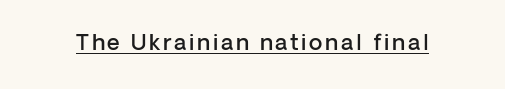
{"italic": "no", "bold": "semi", "underline": "yes", "glyph_px": 22}
